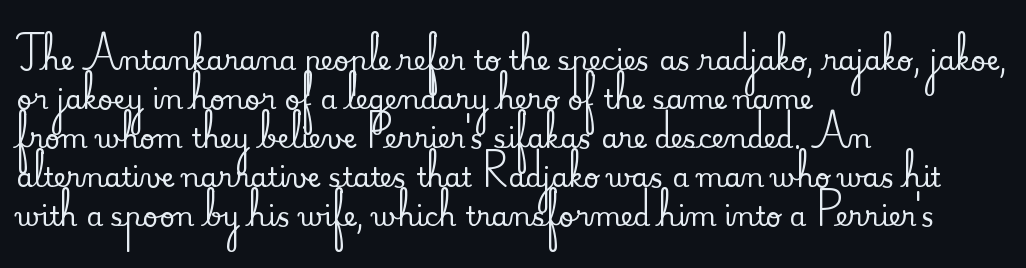
The image shows 27 px text type, upright; set left-aligned, normal line spacing (1.44x), normal letter spacing, not underlined.
